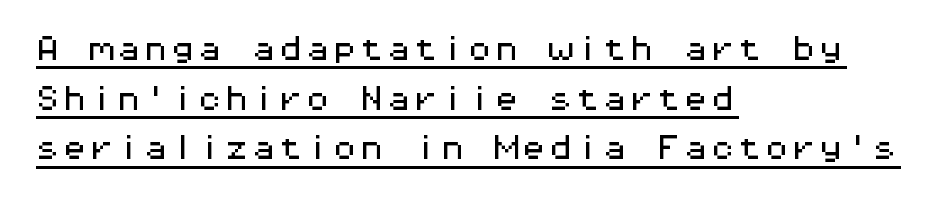
Q: Is the text italic (slanted)? A: No, it is upright.
Q: Is the text underlined? A: Yes.
Q: How is the paragraph aligned? A: Left-aligned.
Q: Is the spacing between letters normal or unusually wide? A: Normal.
